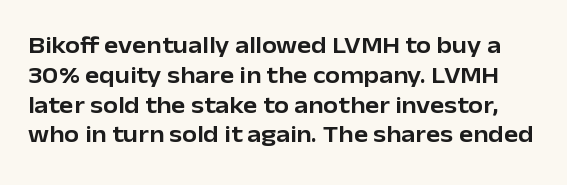
{"italic": "no", "underline": "no", "line_spacing_ratio": 1.24, "letter_spacing": "normal", "letter_spacing_em": 0.0, "glyph_px": 24}
